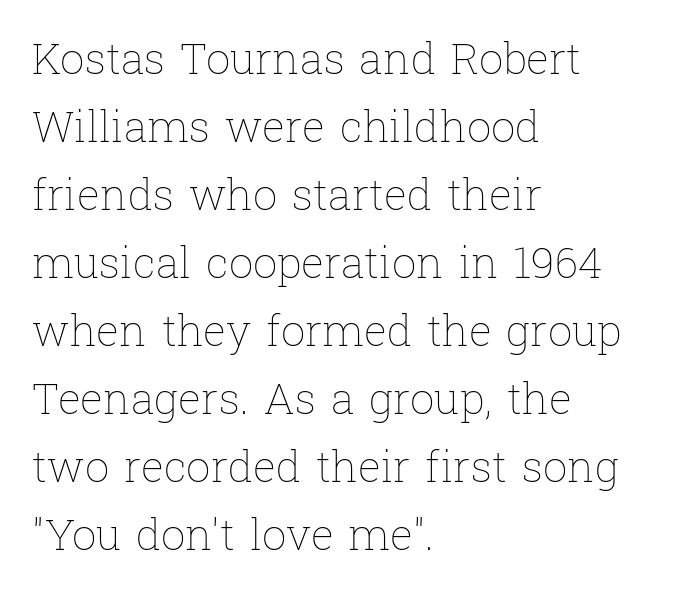
{"italic": "no", "bold": "no", "weight": "thin", "width": "normal", "stroke_contrast": "low", "x_height": "medium", "monospaced": "no", "underline": "no", "align": "left", "line_spacing": "normal", "line_spacing_ratio": 1.58, "letter_spacing": "normal", "letter_spacing_em": 0.0, "glyph_px": 43}
